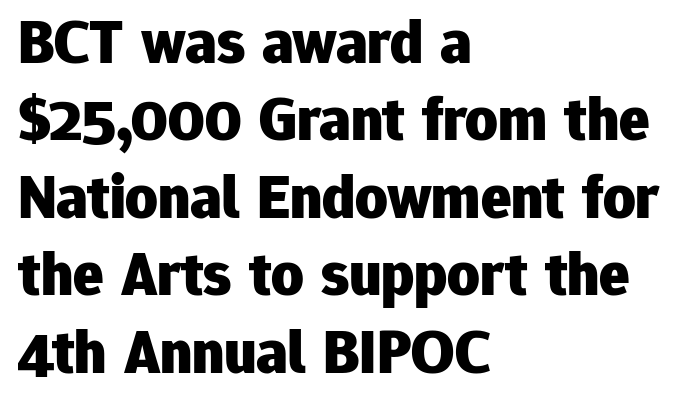
{"serif": "no", "italic": "no", "bold": "yes", "weight": "heavy", "width": "normal", "stroke_contrast": "low", "x_height": "medium", "monospaced": "no", "underline": "no", "align": "left", "line_spacing_ratio": 1.23, "letter_spacing": "normal", "letter_spacing_em": 0.0, "glyph_px": 63}
